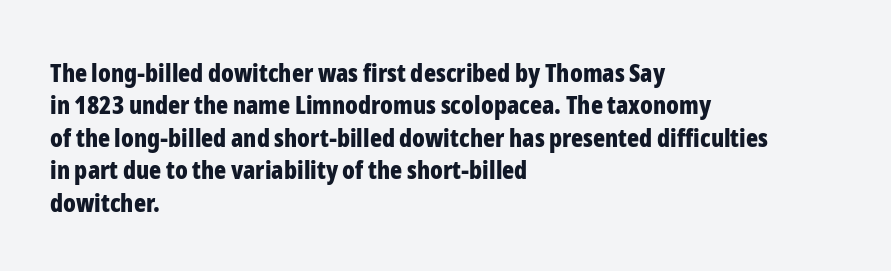
A typesetter would mark this as roman, not italic. The strokes are fattened all the way to bold. Beneath every word, the page is bare. The letters sit at their default tracking, neither squeezed nor spread. Notice how the passage keeps a crisp vertical edge on the left only. The lines sit at an ordinary, default distance from one another.
